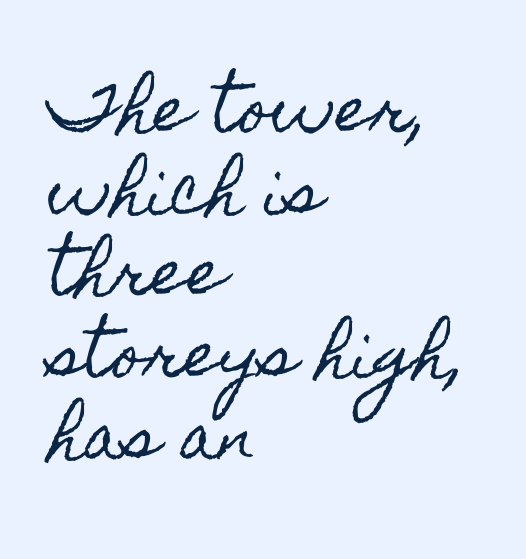
The image shows 61 px condensed type; set left-aligned, normal line spacing (1.34x), normal letter spacing, not underlined; a small x-height.
